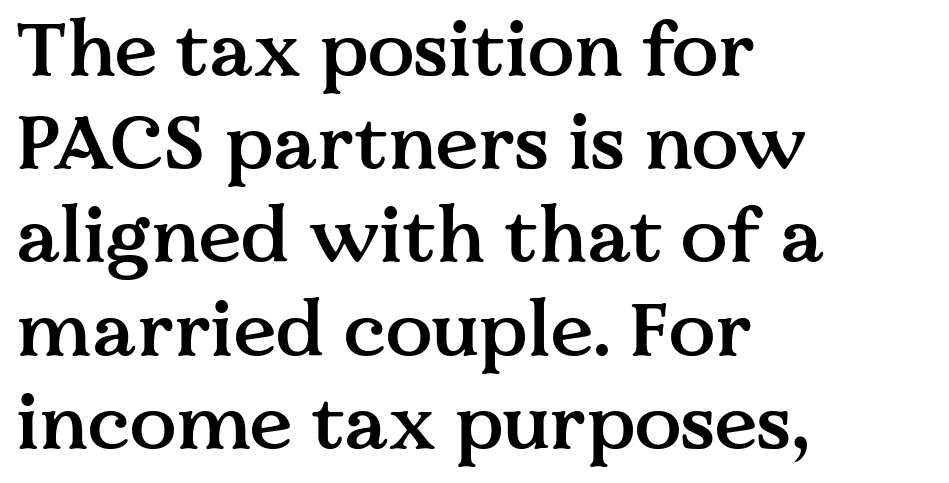
The image shows 77 px semibold serif type, upright; set left-aligned, line spacing 1.21x, normal letter spacing, not underlined; medium stroke contrast and a medium x-height.
